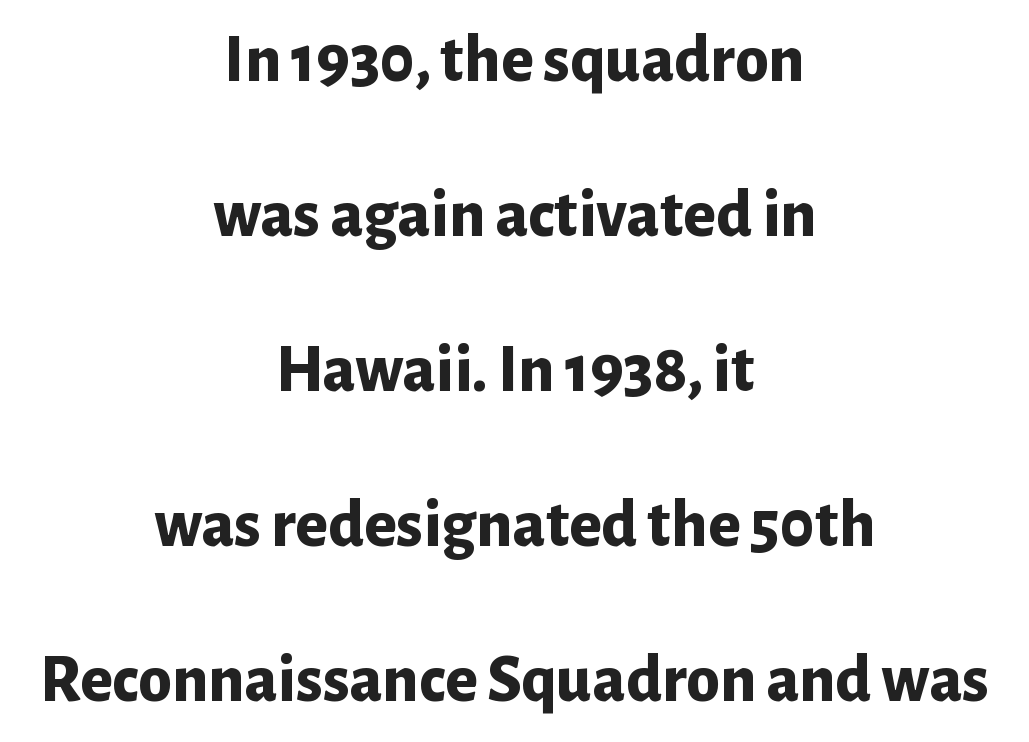
{"serif": "no", "italic": "no", "bold": "yes", "weight": "bold", "width": "normal", "stroke_contrast": "low", "x_height": "medium", "monospaced": "no", "underline": "no", "align": "center", "line_spacing": "loose", "line_spacing_ratio": 2.28, "letter_spacing": "normal", "letter_spacing_em": 0.0, "glyph_px": 68}
